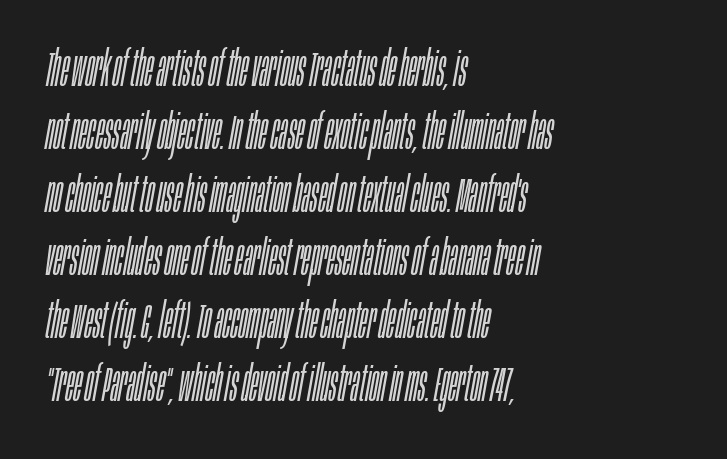
Q: Is the text bold? A: No.
Q: Is the text italic (slanted)? A: Yes, it leans right by about 10 degrees.
Q: Is the text underlined? A: No.
Q: How is the paragraph aligned? A: Left-aligned.
Q: Is the spacing between letters normal or unusually wide? A: Normal.
Q: Is the spacing between lines tight, normal or loose? A: Normal.
Q: Width (condensed, normal, or wide)? A: Condensed.
Q: Stroke contrast? A: Low.
Q: x-height? A: Large.
Q: Monospaced? A: No.
